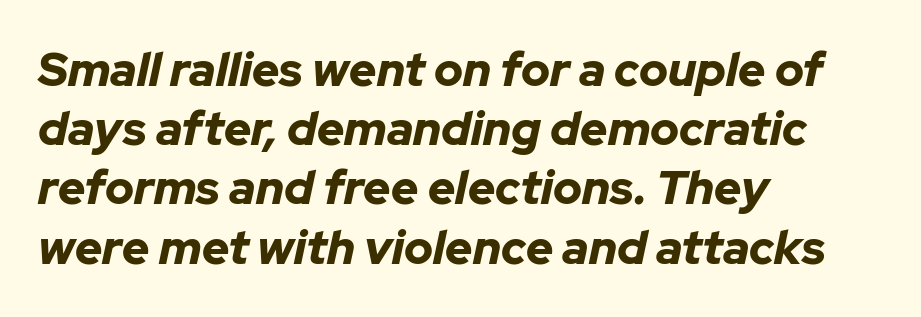
The image shows 47 px bold type, italic (leaning right); set left-aligned, normal line spacing (1.26x), normal letter spacing, not underlined; low stroke contrast and a medium x-height.
